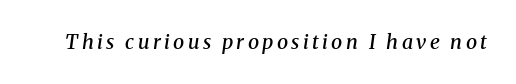
{"italic": "yes", "lean": "right", "slant_degrees": 8, "bold": "semi", "underline": "no", "glyph_px": 20}
